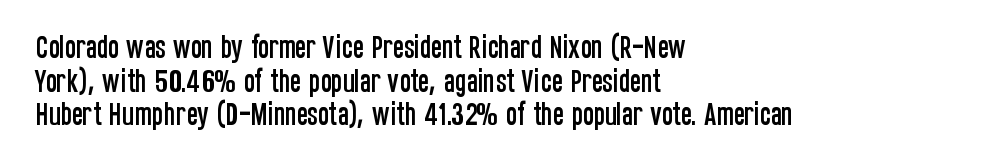
The zone under the glyphs is completely vacant. Line starts are locked; line ends wander. Look at the tracking — it's just the regular setting, nothing added. Horizontal bands of white between lines are of average thickness.
